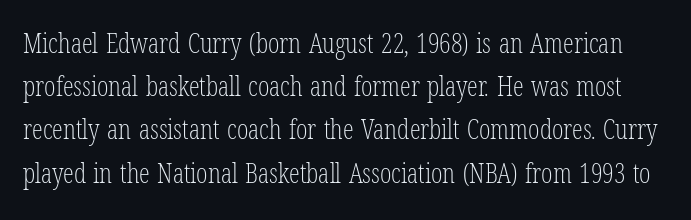
Q: Is the text bold? A: No.
Q: Is the text italic (slanted)? A: No, it is upright.
Q: Is the text underlined? A: No.
Q: Is the spacing between letters normal or unusually wide? A: Normal.
Q: Is the spacing between lines tight, normal or loose? A: Normal.
